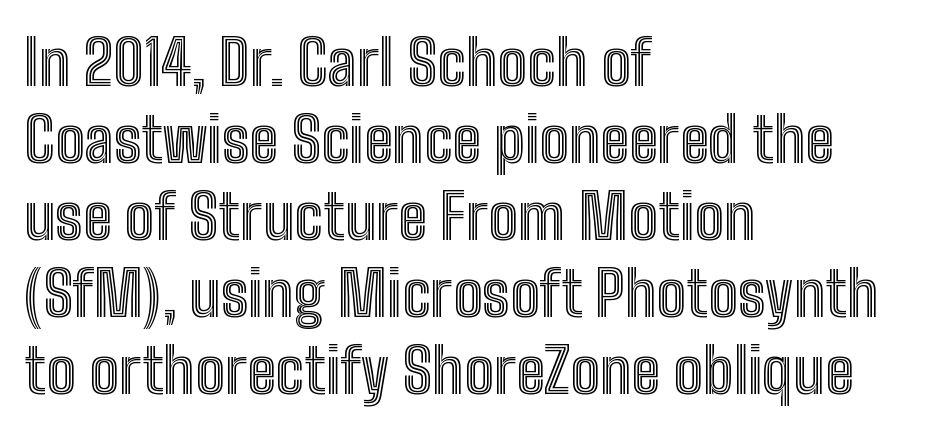
The typography opts for an upright posture over an oblique one. Lines of text with bare space underneath. Does the copy run flush right? No — it runs flush left. In terms of letterspacing, this is plain default setting. Spacing verdict: proportional, widths tailored to each character.
